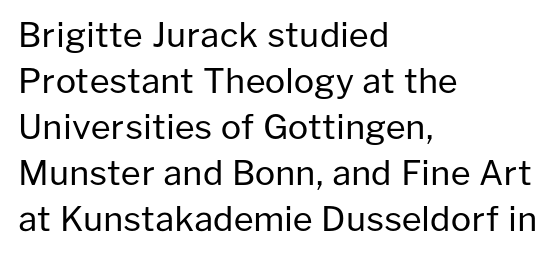
Underline: absent. A roman cut, with each character standing at attention. Compared with typical body copy, the letter spacing here is the same. Notice how descenders clear the ascenders below comfortably — that's standard leading. Each line starts at the same left margin while the right side varies.
